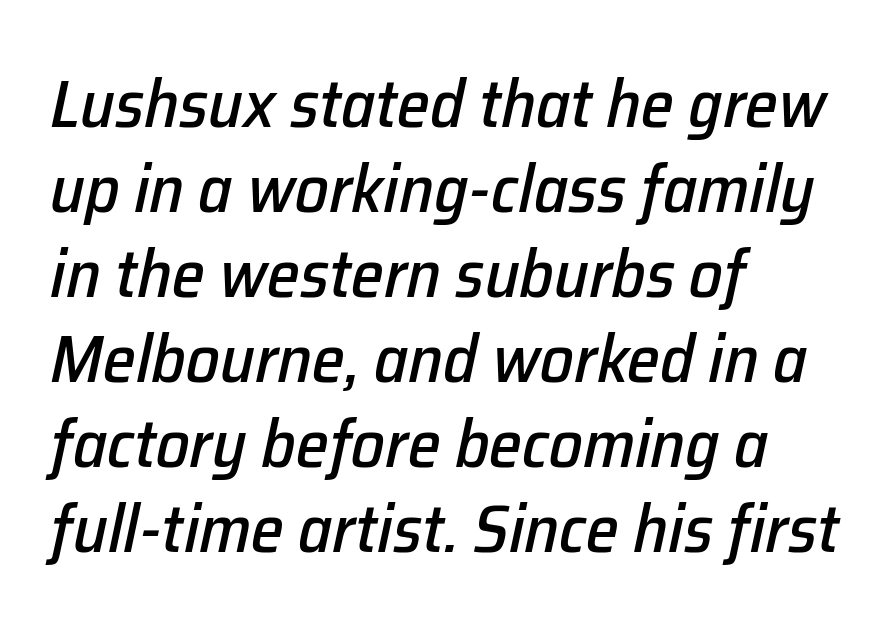
The image shows 67 px text type, italic (leaning right); set left-aligned, normal line spacing (1.27x), normal letter spacing, not underlined; low stroke contrast and a medium x-height.
